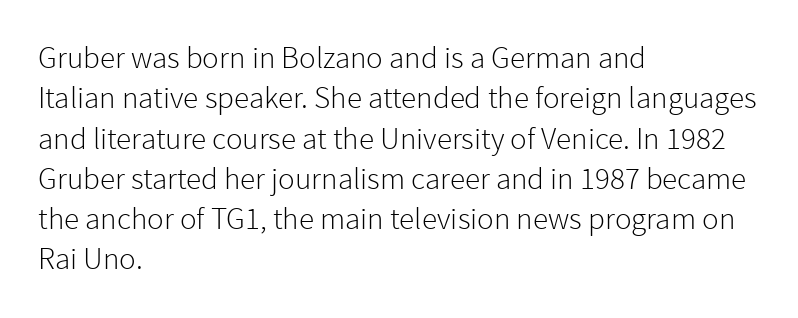
Q: Is the text bold? A: No.
Q: Is the text italic (slanted)? A: No, it is upright.
Q: Is the typeface a serif or a sans-serif typeface? A: Sans-serif.
Q: Is the text underlined? A: No.
Q: How is the paragraph aligned? A: Left-aligned.
Q: Is the spacing between letters normal or unusually wide? A: Normal.
Q: Is the spacing between lines tight, normal or loose? A: Normal.
Q: Width (condensed, normal, or wide)? A: Normal.
Q: Stroke contrast? A: Low.
Q: x-height? A: Medium.
Q: Monospaced? A: No.
